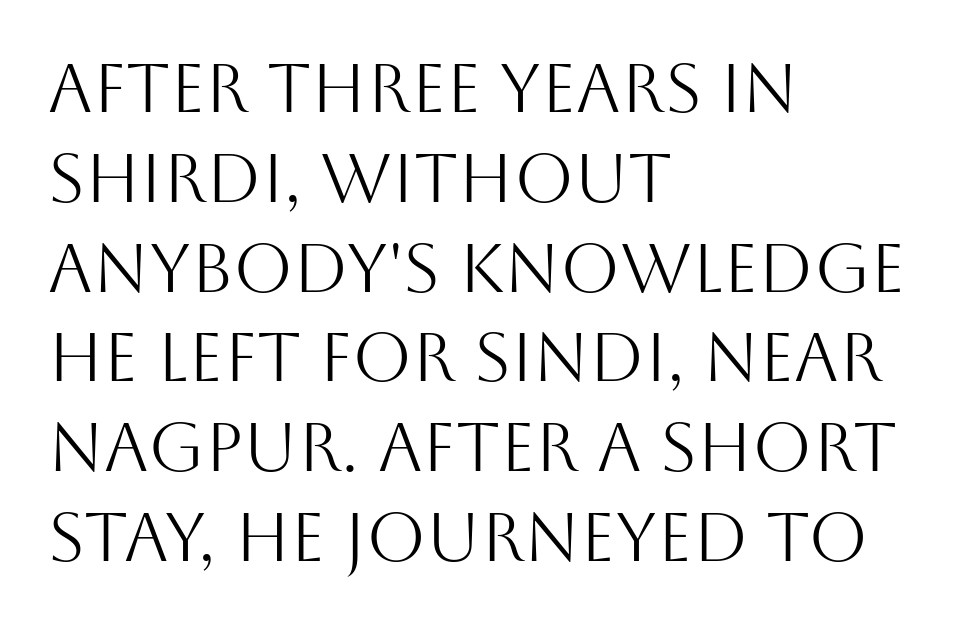
Q: Is the text bold? A: No.
Q: Is the text italic (slanted)? A: No, it is upright.
Q: Is the typeface a serif or a sans-serif typeface? A: Sans-serif.
Q: Is the text underlined? A: No.
Q: How is the paragraph aligned? A: Left-aligned.
Q: Is the spacing between letters normal or unusually wide? A: Normal.
Q: Is the spacing between lines tight, normal or loose? A: Normal.
Q: Width (condensed, normal, or wide)? A: Normal.
Q: Stroke contrast? A: Medium.
Q: x-height? A: Large.
Q: Monospaced? A: No.
